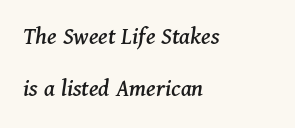
Left-aligned paragraph, ragged on the right. Quick note: italic. This sample uses plain, unmodified letter spacing. Glance below the letters and you will spot only blank space. The vertical gap from one line to the next is large.
